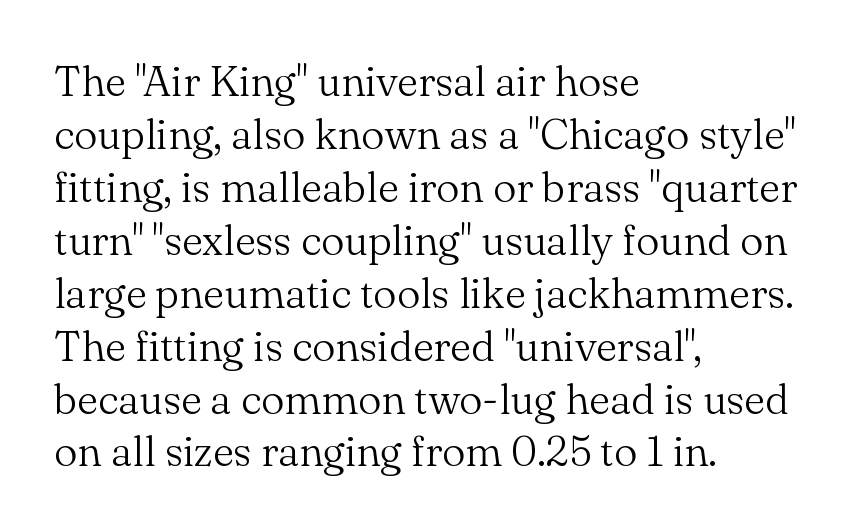
{"serif": "yes", "italic": "no", "bold": "no", "weight": "light", "width": "normal", "stroke_contrast": "medium", "x_height": "small", "monospaced": "no", "underline": "no", "align": "left", "line_spacing": "normal", "line_spacing_ratio": 1.26, "letter_spacing": "normal", "letter_spacing_em": 0.0, "glyph_px": 42}
